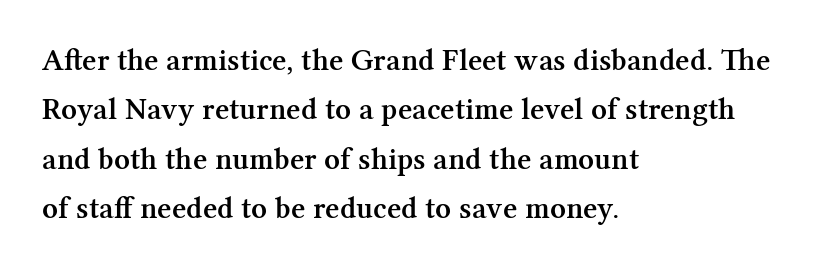
{"serif": "yes", "italic": "no", "bold": "semi", "weight": "semibold", "width": "normal", "stroke_contrast": "medium", "x_height": "medium", "monospaced": "no", "underline": "no", "align": "left", "line_spacing": "normal", "line_spacing_ratio": 1.59, "letter_spacing": "normal", "letter_spacing_em": 0.0, "glyph_px": 31}
